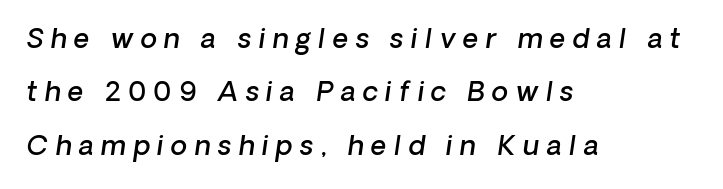
One glance says open: line gaps are wider than usual. Students, note that the glyphs here are deliberately spaced far apart. This sample is left-justified, so line endings fall wherever the words run out. Slightly chunky letters — semibold, I'd say, not full bold.
